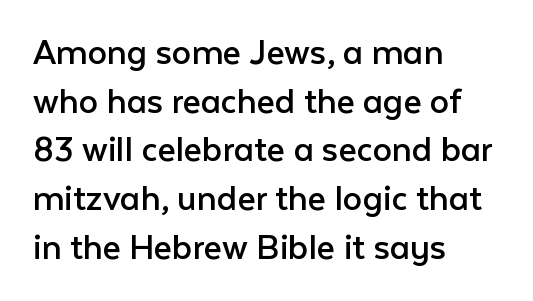
Q: Is the text bold? A: No.
Q: Is the text italic (slanted)? A: No, it is upright.
Q: Is the typeface a serif or a sans-serif typeface? A: Sans-serif.
Q: Is the text underlined? A: No.
Q: How is the paragraph aligned? A: Left-aligned.
Q: Is the spacing between letters normal or unusually wide? A: Normal.
Q: Is the spacing between lines tight, normal or loose? A: Normal.
Q: Width (condensed, normal, or wide)? A: Normal.
Q: Stroke contrast? A: Low.
Q: x-height? A: Medium.
Q: Monospaced? A: No.
